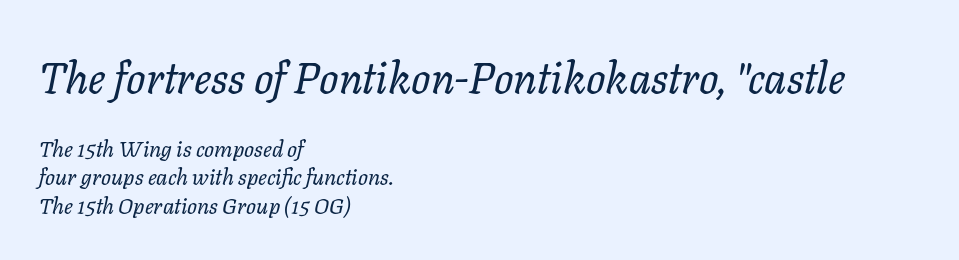
Leftover space on each line is placed entirely after the last word. Tall strokes in this sample are angled rather than plumb. Check under the words: just untouched page. What's the leading like? Ordinary, nothing unusual.
